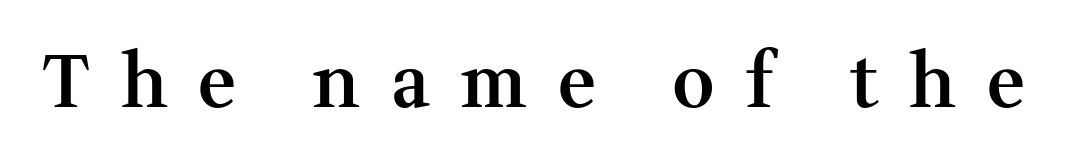
The image shows 73 px semibold serif type, upright; set unusually wide letter spacing (+0.43 em), not underlined; medium stroke contrast and a medium x-height.
